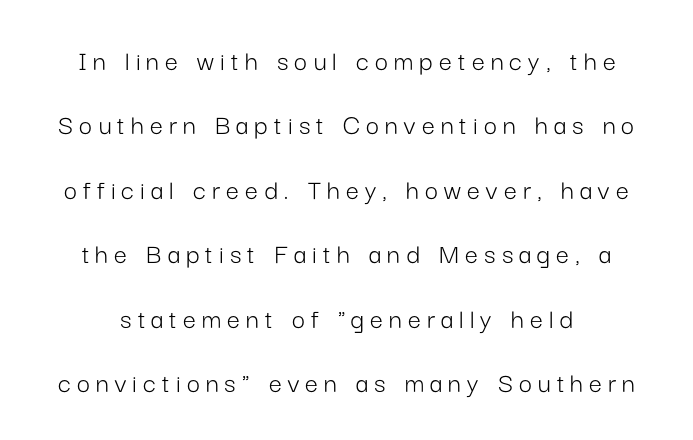
Q: Is the text bold? A: No.
Q: Is the text italic (slanted)? A: No, it is upright.
Q: Is the typeface a serif or a sans-serif typeface? A: Sans-serif.
Q: Is the text underlined? A: No.
Q: Is the spacing between letters normal or unusually wide? A: Unusually wide.
Q: Is the spacing between lines tight, normal or loose? A: Loose.
Q: Width (condensed, normal, or wide)? A: Normal.
Q: Stroke contrast? A: Low.
Q: x-height? A: Medium.
Q: Monospaced? A: No.
